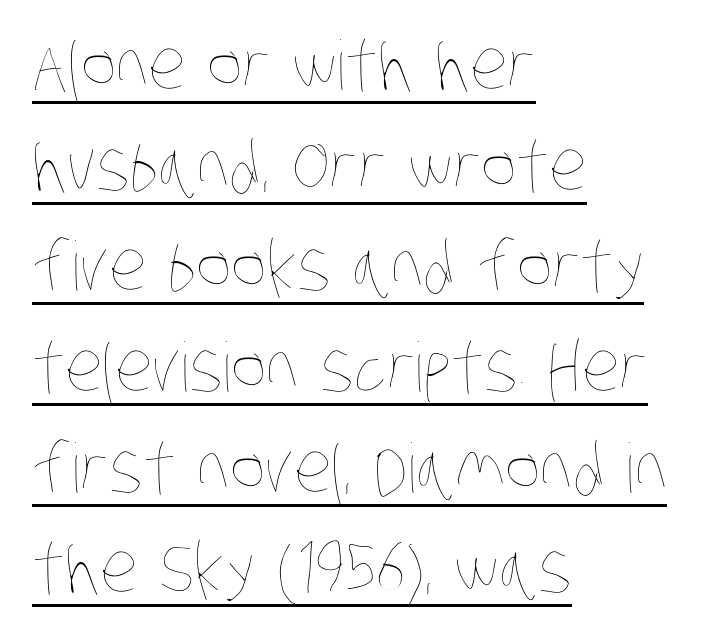
Q: Is the text bold? A: No.
Q: Is the text underlined? A: Yes.
Q: How is the paragraph aligned? A: Left-aligned.
Q: Is the spacing between letters normal or unusually wide? A: Normal.
Q: Is the spacing between lines tight, normal or loose? A: Normal.
Q: Width (condensed, normal, or wide)? A: Condensed.
Q: Stroke contrast? A: Low.
Q: x-height? A: Large.
Q: Monospaced? A: No.
